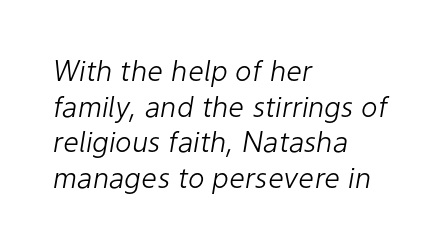
Q: Is the text bold? A: No.
Q: Is the text italic (slanted)? A: Yes, it leans right by about 9 degrees.
Q: Is the text underlined? A: No.
Q: How is the paragraph aligned? A: Left-aligned.
Q: Is the spacing between letters normal or unusually wide? A: Normal.
Q: Is the spacing between lines tight, normal or loose? A: Normal.
Q: Width (condensed, normal, or wide)? A: Normal.
Q: Stroke contrast? A: Low.
Q: x-height? A: Medium.
Q: Monospaced? A: No.
